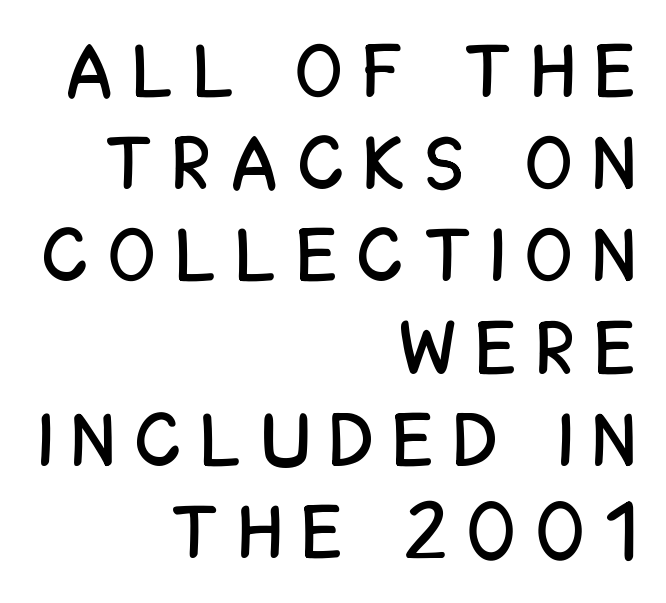
The space beneath each line is pristine and unruled. The paragraph has a hard right edge and a soft left edge. The typography opts for an upright posture over an oblique one. The type is letterspaced generously, with wide tracking.
